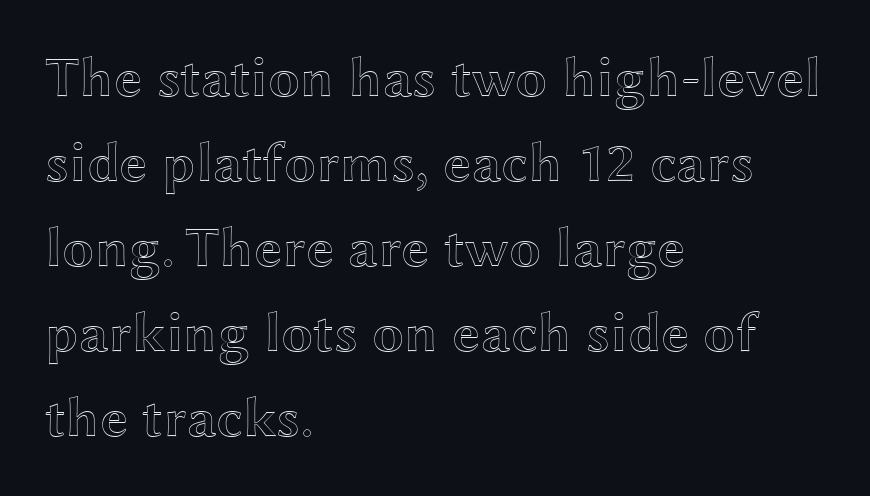
{"italic": "no", "width": "wide", "x_height": "medium", "monospaced": "no", "underline": "no", "align": "left", "line_spacing": "normal", "line_spacing_ratio": 1.49, "letter_spacing": "normal", "letter_spacing_em": 0.0, "glyph_px": 57}
